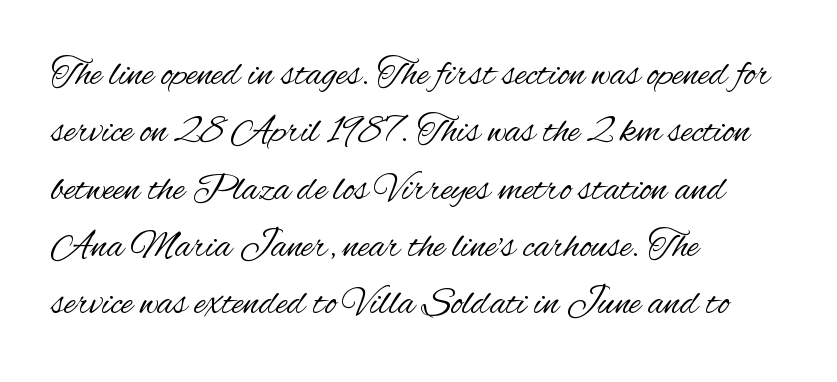
Q: Is the text bold? A: No.
Q: Is the text italic (slanted)? A: Yes.
Q: Is the typeface a serif or a sans-serif typeface? A: Sans-serif.
Q: Is the text underlined? A: No.
Q: How is the paragraph aligned? A: Left-aligned.
Q: Is the spacing between letters normal or unusually wide? A: Normal.
Q: Is the spacing between lines tight, normal or loose? A: Normal.
Q: Width (condensed, normal, or wide)? A: Condensed.
Q: Stroke contrast? A: Medium.
Q: x-height? A: Small.
Q: Monospaced? A: No.
